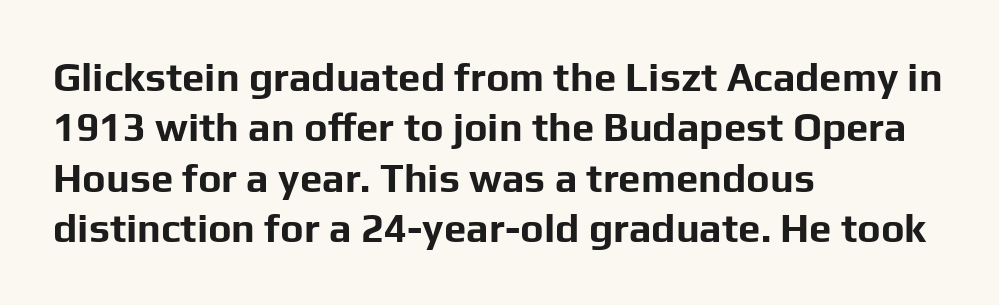
The image shows 40 px bold sans-serif type, upright; set left-aligned, normal line spacing (1.26x), normal letter spacing, not underlined; low stroke contrast and a medium x-height.
